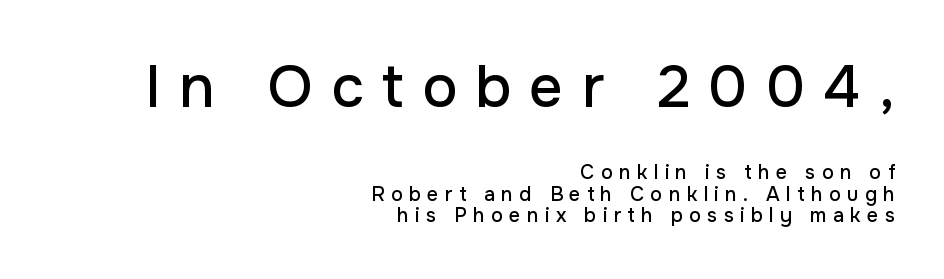
The face used here is rendered with a markedly widened letterfit. Check the space under the baseline: it is left empty. The type sits square on the baseline with zero lean. You could barely slide anything between these rows. The face used here appears at its bigger size in the upper chunk. Serif or sans? Sans — the stroke terminals are bare.
